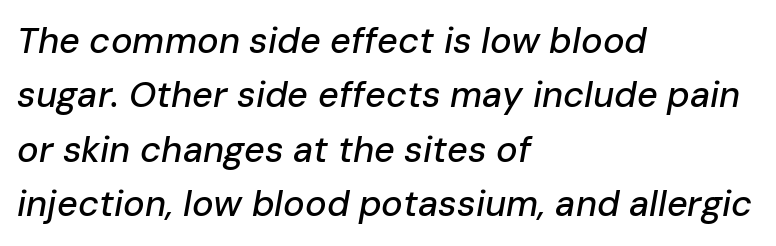
{"italic": "yes", "lean": "right", "slant_degrees": 10, "width": "normal", "stroke_contrast": "low", "x_height": "medium", "monospaced": "no", "underline": "no", "align": "left", "line_spacing": "normal", "line_spacing_ratio": 1.51, "letter_spacing": "normal", "letter_spacing_em": 0.0, "glyph_px": 36}
